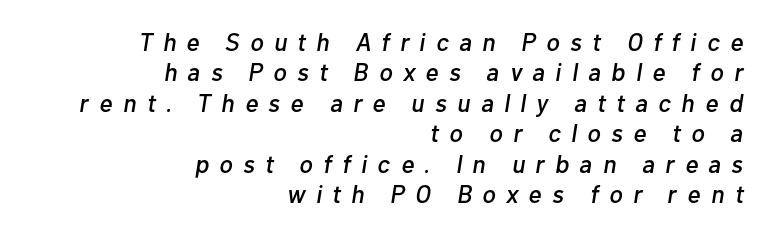
The image shows 25 px text type, italic (leaning right); set right-aligned, line spacing 1.22x, unusually wide letter spacing (+0.42 em), not underlined.
